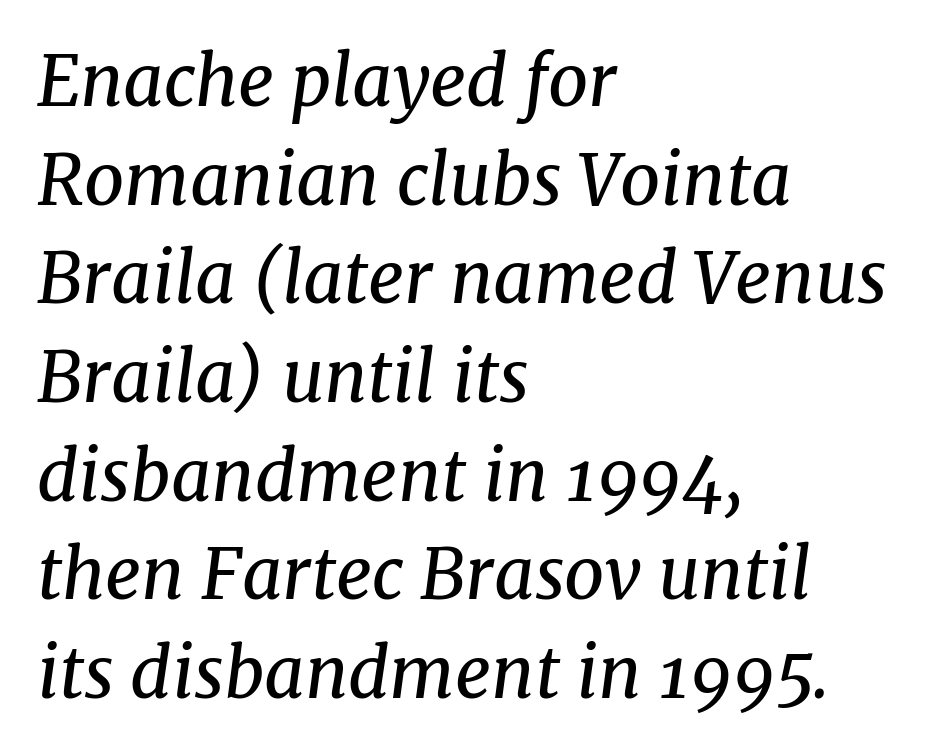
The image shows 70 px regular-weight serif type, italic (leaning right); set left-aligned, normal line spacing (1.41x), normal letter spacing, not underlined; medium stroke contrast and a medium x-height.
